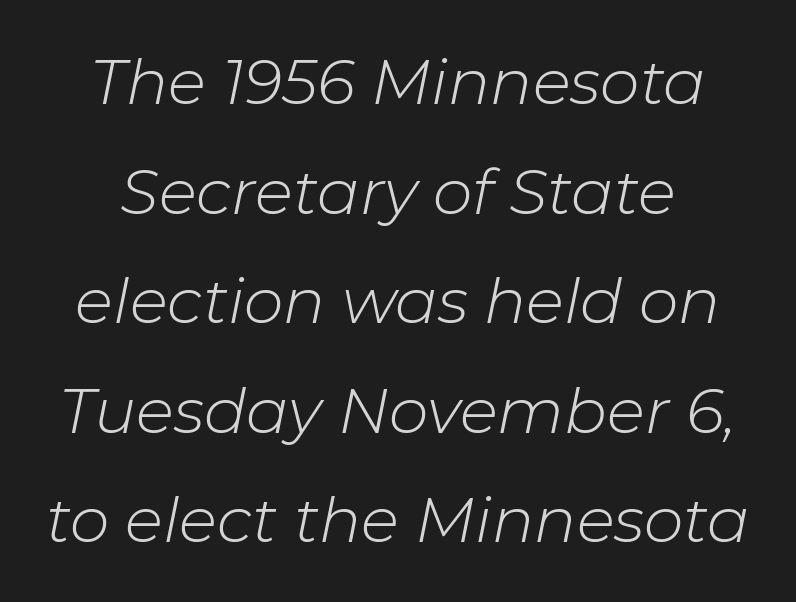
{"italic": "yes", "lean": "right", "slant_degrees": 11, "bold": "no", "weight": "light", "width": "normal", "stroke_contrast": "low", "x_height": "medium", "monospaced": "no", "underline": "no", "line_spacing_ratio": 1.74, "letter_spacing": "normal", "letter_spacing_em": 0.0, "glyph_px": 63}
